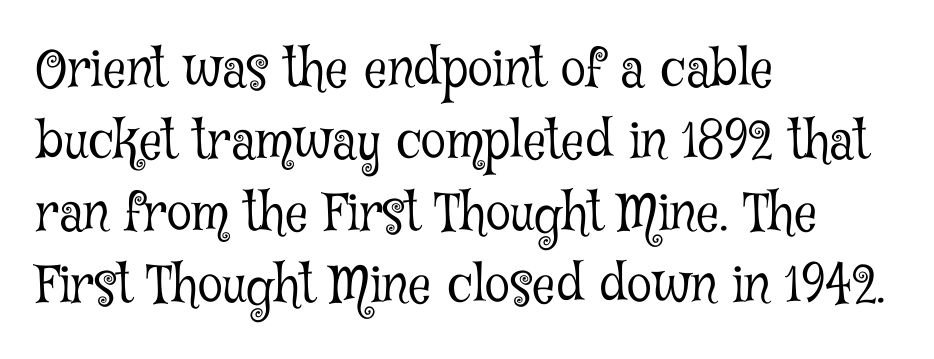
Q: Is the text bold? A: No.
Q: Is the text italic (slanted)? A: No, it is upright.
Q: Is the typeface a serif or a sans-serif typeface? A: Serif.
Q: Is the text underlined? A: No.
Q: How is the paragraph aligned? A: Left-aligned.
Q: Is the spacing between letters normal or unusually wide? A: Normal.
Q: Is the spacing between lines tight, normal or loose? A: Normal.
Q: Width (condensed, normal, or wide)? A: Condensed.
Q: Stroke contrast? A: Low.
Q: x-height? A: Medium.
Q: Monospaced? A: No.
